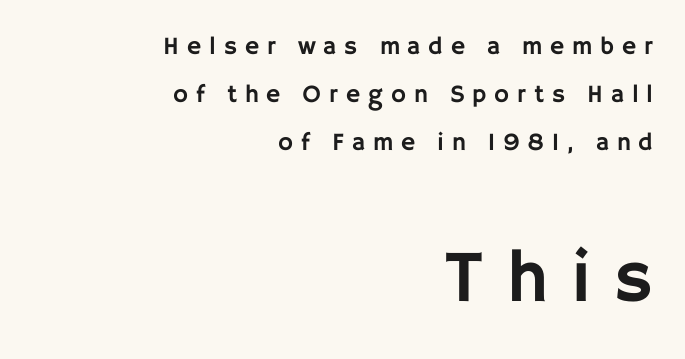
{"serif": "no", "italic": "no", "width": "normal", "stroke_contrast": "low", "x_height": "large", "monospaced": "no", "underline": "no", "align": "right", "line_spacing": "loose", "line_spacing_ratio": 1.93, "letter_spacing": "wide", "letter_spacing_em": 0.31, "larger_block": "second", "size_ratio": 2.96, "glyph_px": 74}
